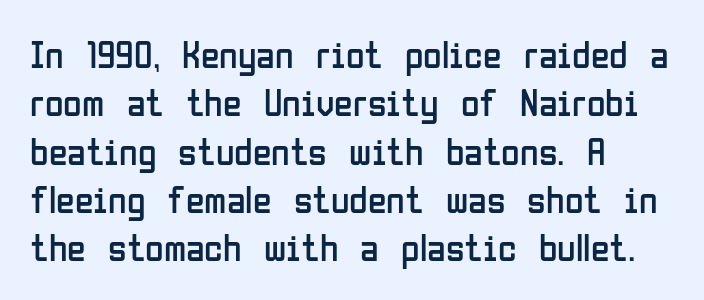
The image shows 38 px regular-weight, condensed sans-serif type, upright; set left-aligned, normal line spacing (1.27x), normal letter spacing, not underlined; low stroke contrast and a medium x-height.
